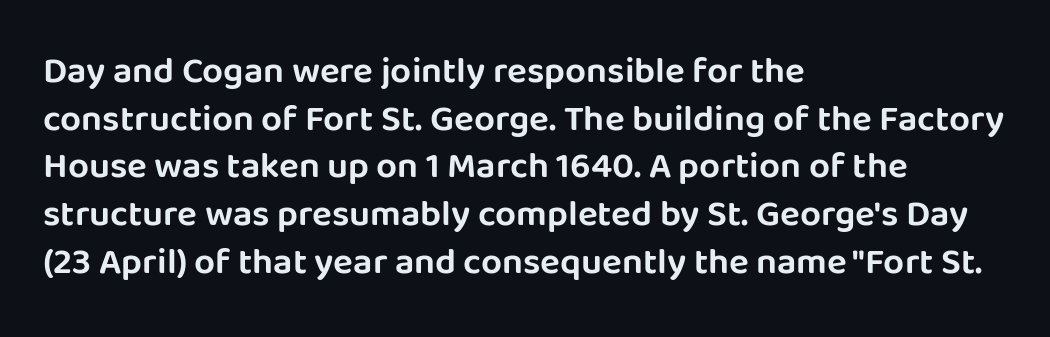
Every stem runs plumb, perpendicular to the baseline. Examine the stroke ends and you'll find no serifs. Varying glyph widths throughout — classic text-font behaviour. Beneath every word, the page is bare.
